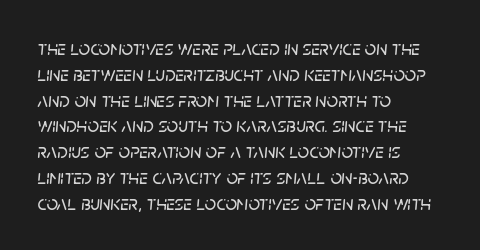
Q: Is the text italic (slanted)? A: Yes, it leans right by about 5 degrees.
Q: Is the text underlined? A: No.
Q: How is the paragraph aligned? A: Left-aligned.
Q: Is the spacing between letters normal or unusually wide? A: Normal.
Q: Is the spacing between lines tight, normal or loose? A: Normal.
